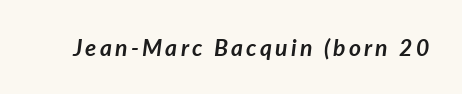
Q: Is the text bold? A: Yes.
Q: Is the text italic (slanted)? A: Yes, it leans right by about 7 degrees.
Q: Is the text underlined? A: No.
